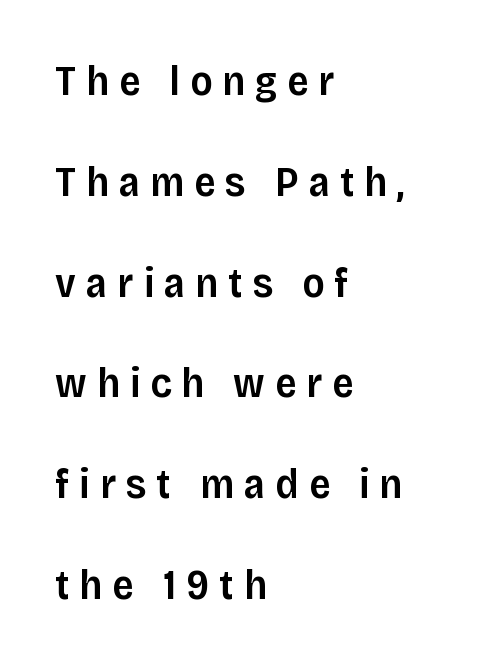
The image shows 42 px semibold sans-serif type, upright; set left-aligned, loose line spacing (2.4x), unusually wide letter spacing (+0.24 em), not underlined; low stroke contrast and a large x-height.
